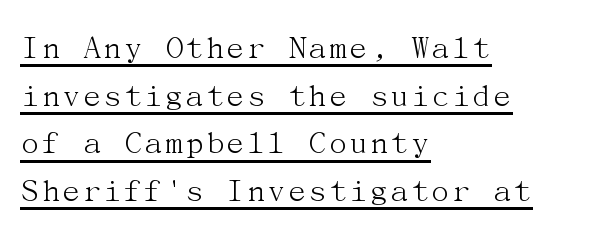
Q: Is the text bold? A: No.
Q: Is the text italic (slanted)? A: No, it is upright.
Q: Is the typeface a serif or a sans-serif typeface? A: Serif.
Q: Is the text underlined? A: Yes.
Q: How is the paragraph aligned? A: Left-aligned.
Q: Is the spacing between letters normal or unusually wide? A: Normal.
Q: Is the spacing between lines tight, normal or loose? A: Normal.
Q: Width (condensed, normal, or wide)? A: Normal.
Q: Stroke contrast? A: Medium.
Q: x-height? A: Medium.
